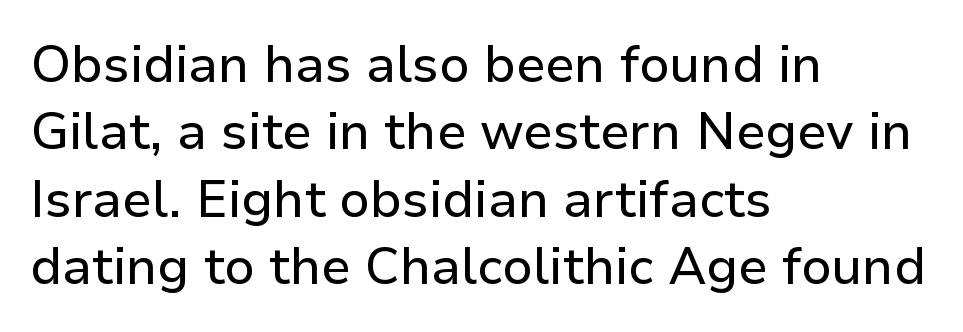
The image shows 51 px sans-serif type, upright; set left-aligned, normal line spacing (1.32x), normal letter spacing, not underlined; low stroke contrast and a medium x-height.
